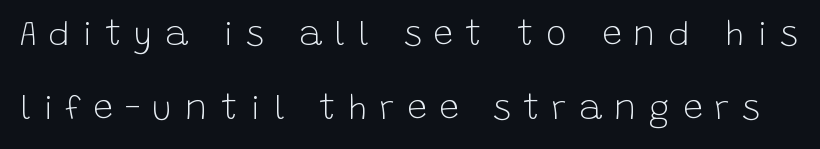
The image shows 35 px light sans-serif type, upright; set loose line spacing (2.12x), unusually wide letter spacing (+0.35 em), not underlined; low stroke contrast and a large x-height.
